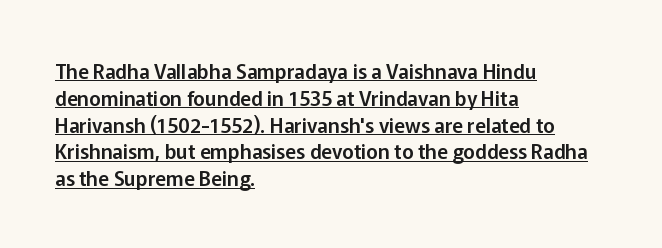
Q: Is the text italic (slanted)? A: No, it is upright.
Q: Is the text underlined? A: Yes.
Q: How is the paragraph aligned? A: Left-aligned.
Q: Is the spacing between letters normal or unusually wide? A: Normal.
Q: Is the spacing between lines tight, normal or loose? A: Normal.
